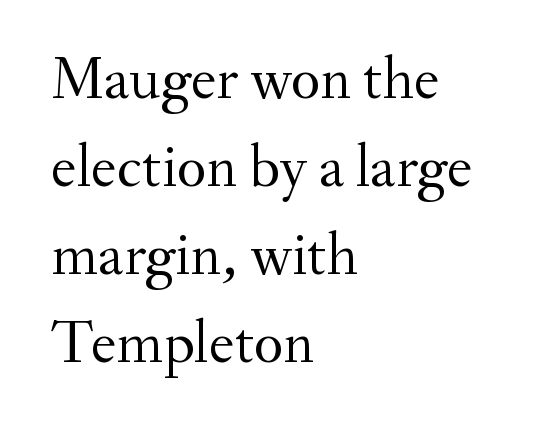
{"serif": "yes", "italic": "no", "bold": "no", "weight": "regular", "width": "normal", "stroke_contrast": "medium", "x_height": "small", "monospaced": "no", "underline": "no", "align": "left", "line_spacing": "normal", "line_spacing_ratio": 1.44, "letter_spacing": "normal", "letter_spacing_em": 0.0, "glyph_px": 61}
